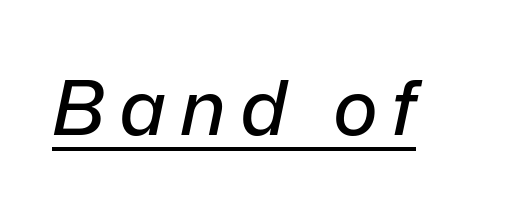
Q: Is the text italic (slanted)? A: Yes, it leans right by about 12 degrees.
Q: Is the text underlined? A: Yes.
Q: Width (condensed, normal, or wide)? A: Normal.
Q: Stroke contrast? A: Low.
Q: x-height? A: Medium.
Q: Monospaced? A: No.
